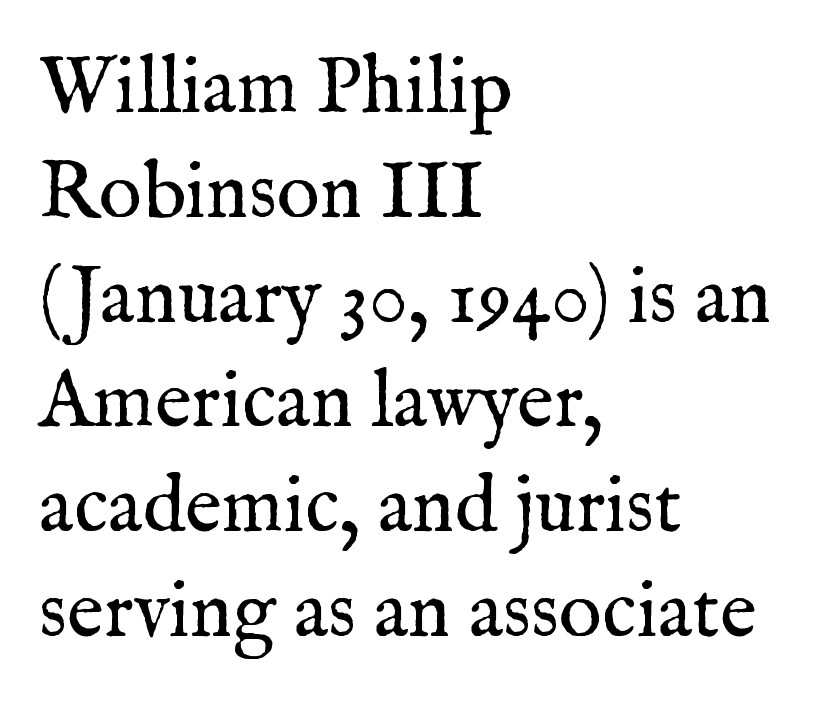
Leftover space on each line is placed entirely after the last word. This sample has the flowing, uneven cadence of proportional lettering. You can tell from the footed stems that serif type was used. The rows are spaced the way most documents space them.
